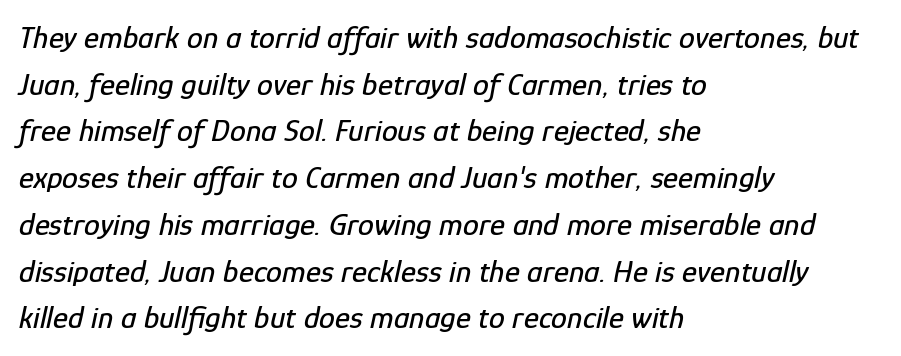
The image shows 32 px condensed type, italic (leaning right); set left-aligned, normal line spacing (1.46x), normal letter spacing, not underlined; low stroke contrast and a medium x-height.
